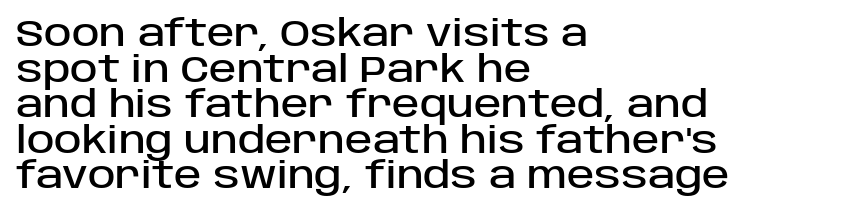
The text block is weighted toward the left margin, trailing off unevenly rightward. You can tell it's not italic because the verticals are truly vertical. The letterforms sit shoulder to shoulder at normal distance. Nope, no serifs anywhere on these letters.
